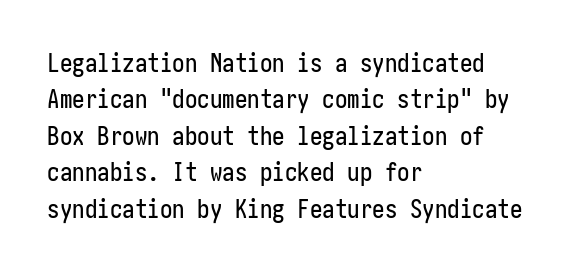
The image shows 25 px text type, upright; set left-aligned, normal line spacing (1.46x), normal letter spacing, not underlined.
